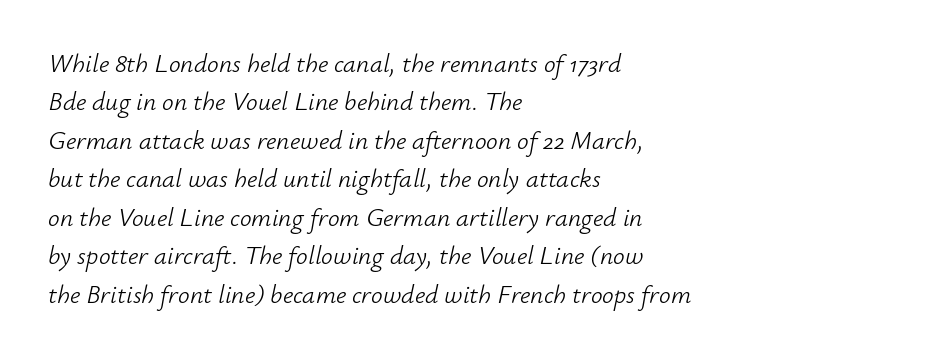
This is not heavy type; no bold has been used. Vertically, the passage feels balanced, rows spaced as you'd expect. Clear beneath every line of the passage. The typesetter chose a ragged-right arrangement here. Is the type slanted? Yes — the strokes lean at a clear angle.
